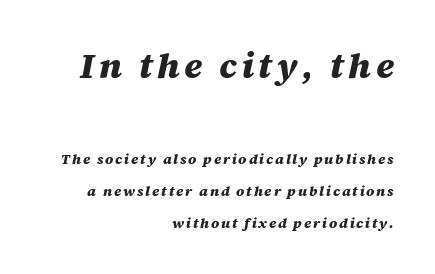
Q: Is the text bold? A: Yes.
Q: Is the text italic (slanted)? A: Yes, it leans right by about 12 degrees.
Q: Is the text underlined? A: No.
Q: How is the paragraph aligned? A: Right-aligned.
Q: Is the spacing between lines tight, normal or loose? A: Loose.
Q: Which block of text is set in a larger size, the first (top) or the second (bottom)? A: The first (top) one.
Q: Width (condensed, normal, or wide)? A: Normal.
Q: Stroke contrast? A: Medium.
Q: x-height? A: Large.
Q: Monospaced? A: No.
